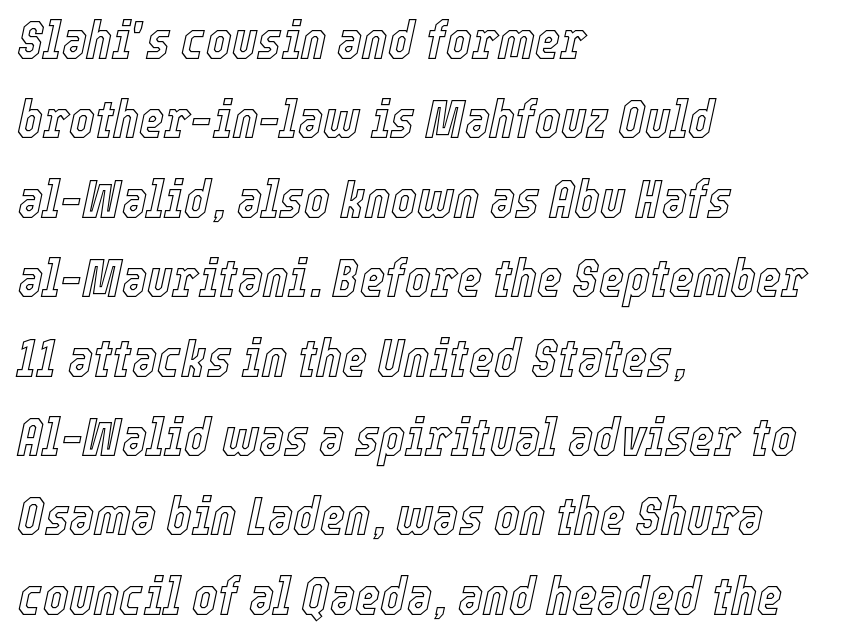
Q: Is the text italic (slanted)? A: Yes, it leans right by about 12 degrees.
Q: Is the text underlined? A: No.
Q: How is the paragraph aligned? A: Left-aligned.
Q: Is the spacing between letters normal or unusually wide? A: Normal.
Q: Is the spacing between lines tight, normal or loose? A: Normal.
Q: Width (condensed, normal, or wide)? A: Condensed.
Q: x-height? A: Medium.
Q: Monospaced? A: No.
